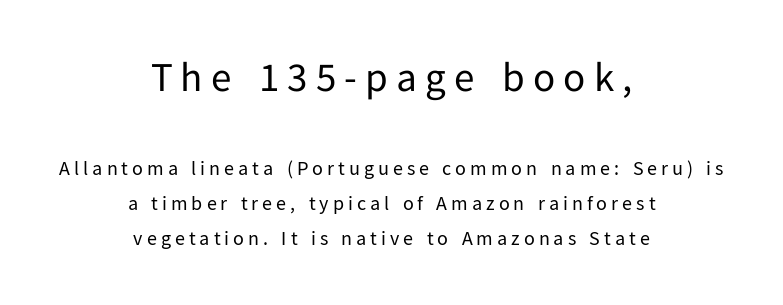
{"serif": "no", "italic": "no", "bold": "no", "weight": "regular", "width": "normal", "stroke_contrast": "low", "x_height": "medium", "monospaced": "no", "underline": "no", "align": "center", "line_spacing_ratio": 1.75, "letter_spacing": "wide", "letter_spacing_em": 0.2, "larger_block": "first", "size_ratio": 2.05, "glyph_px": 41}
